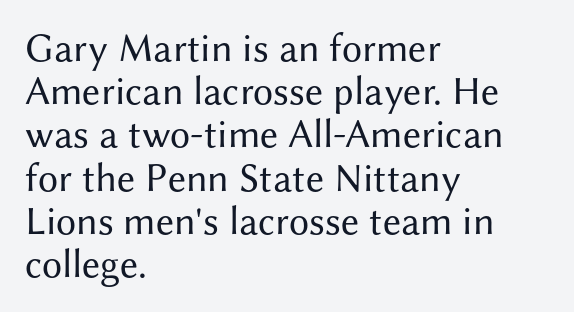
{"serif": "no", "italic": "no", "bold": "no", "weight": "regular", "width": "normal", "stroke_contrast": "medium", "x_height": "medium", "monospaced": "no", "underline": "no", "align": "left", "line_spacing": "tight", "line_spacing_ratio": 1.08, "letter_spacing": "normal", "letter_spacing_em": 0.0, "glyph_px": 40}
